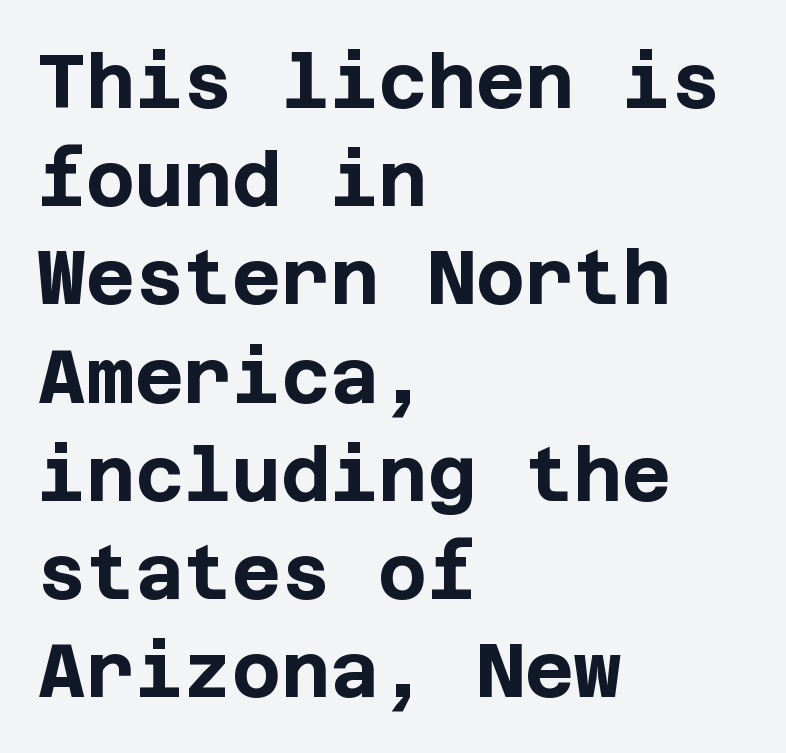
{"serif": "no", "italic": "no", "bold": "yes", "weight": "bold", "width": "normal", "stroke_contrast": "low", "x_height": "large", "underline": "no", "align": "left", "line_spacing": "normal", "line_spacing_ratio": 1.31, "letter_spacing": "normal", "letter_spacing_em": 0.0, "glyph_px": 75}
